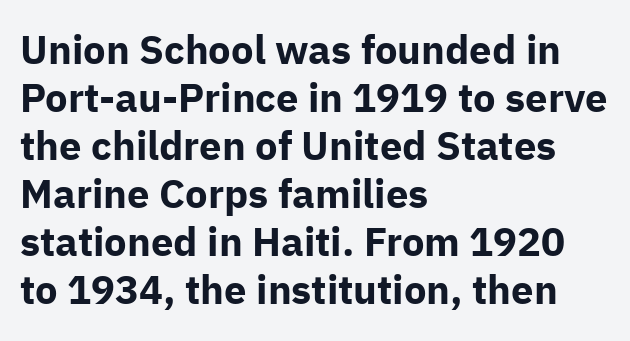
Inter-character spacing is left at the font's built-in metrics. The face used here is proportionally spaced, like ordinary book or web type. These lines were composed using upright roman letters. The lines are quadded left. The foot of each line stays bare and open.
